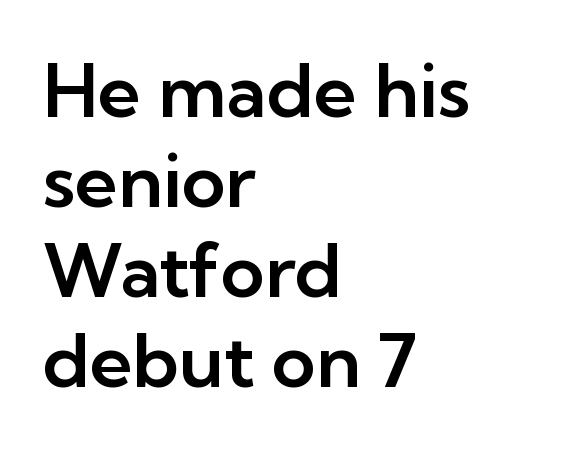
Q: Is the text italic (slanted)? A: No, it is upright.
Q: Is the typeface a serif or a sans-serif typeface? A: Sans-serif.
Q: Is the text underlined? A: No.
Q: How is the paragraph aligned? A: Left-aligned.
Q: Is the spacing between letters normal or unusually wide? A: Normal.
Q: Width (condensed, normal, or wide)? A: Normal.
Q: Stroke contrast? A: Low.
Q: x-height? A: Medium.
Q: Monospaced? A: No.
